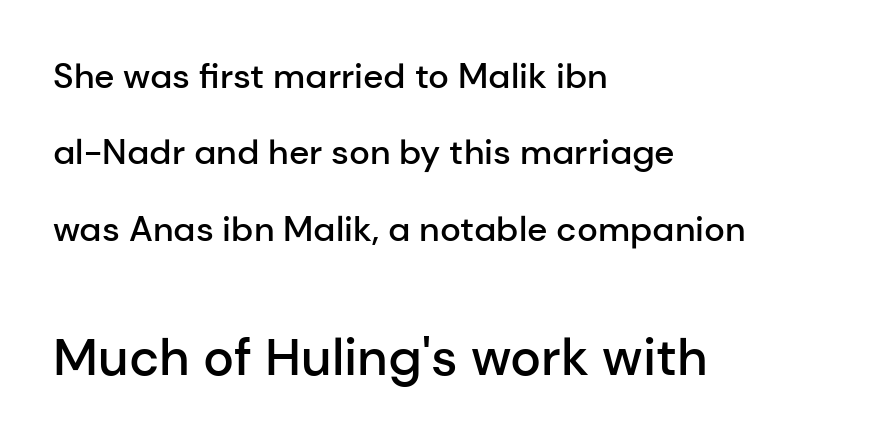
{"serif": "no", "italic": "no", "bold": "semi", "weight": "semibold", "width": "normal", "stroke_contrast": "low", "x_height": "medium", "monospaced": "no", "underline": "no", "align": "left", "line_spacing": "loose", "line_spacing_ratio": 2.18, "letter_spacing": "normal", "letter_spacing_em": 0.0, "larger_block": "second", "size_ratio": 1.49, "glyph_px": 52}
